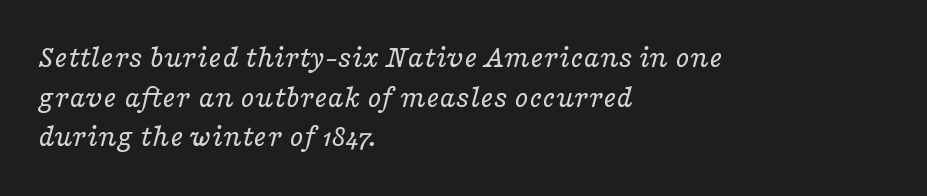
The image shows 32 px regular-weight, wide serif type, italic (leaning right); set left-aligned, line spacing 1.24x, normal letter spacing, not underlined; low stroke contrast and a medium x-height.
